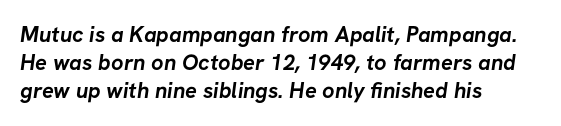
This rendering uses left alignment, leaving the right contour irregular. The gaps between neighbouring characters are ordinary and unremarkable. The leading is moderate, giving the passage an even texture. Compared with an ordinary text face, these strokes are far heavier — a full bold. This rendering features lettering with no underline.
